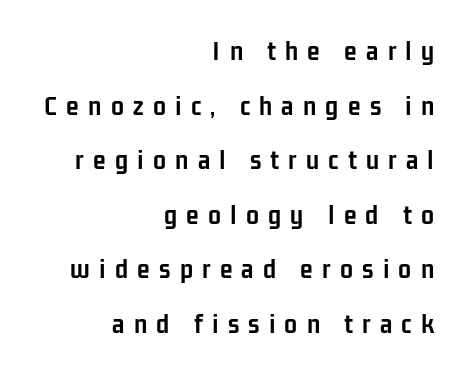
The image shows 29 px semibold, condensed sans-serif type, upright; set right-aligned, line spacing 1.88x, unusually wide letter spacing (+0.32 em), not underlined; low stroke contrast and a medium x-height.
